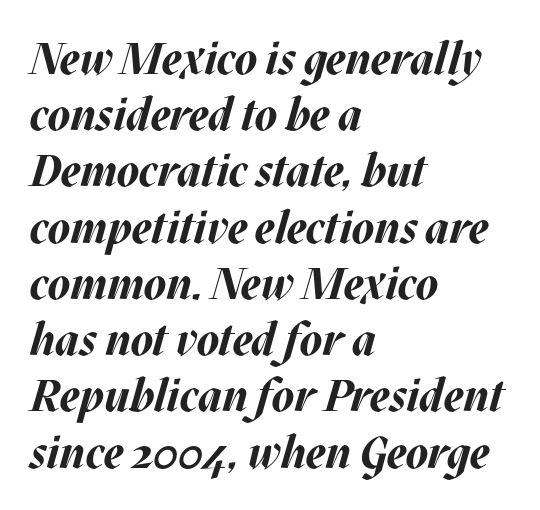
Q: Is the text bold? A: Yes.
Q: Is the text italic (slanted)? A: Yes, it leans right by about 17 degrees.
Q: Is the text underlined? A: No.
Q: How is the paragraph aligned? A: Left-aligned.
Q: Is the spacing between letters normal or unusually wide? A: Normal.
Q: Is the spacing between lines tight, normal or loose? A: Normal.
Q: Width (condensed, normal, or wide)? A: Normal.
Q: Stroke contrast? A: Medium.
Q: x-height? A: Large.
Q: Monospaced? A: No.
